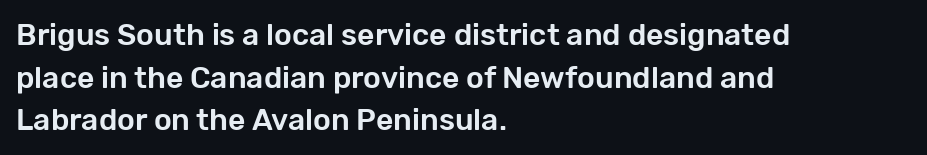
The horizontal fit of the characters is conventional and even. This is roman type, the default non-slanted kind. Note: no serifs on the glyphs. The designer left line spacing at the default. This sample has the flowing, uneven cadence of proportional lettering. Left-aligned paragraph, ragged on the right.
